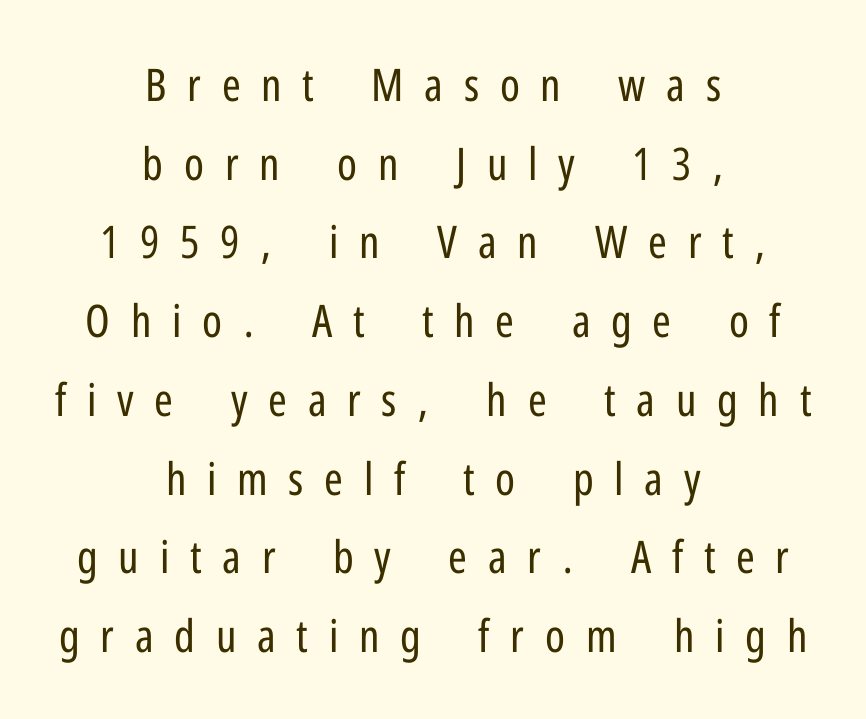
{"serif": "no", "italic": "no", "bold": "no", "weight": "regular", "width": "condensed", "stroke_contrast": "low", "x_height": "medium", "monospaced": "no", "underline": "no", "align": "center", "line_spacing_ratio": 1.75, "letter_spacing": "wide", "letter_spacing_em": 0.46, "glyph_px": 45}
